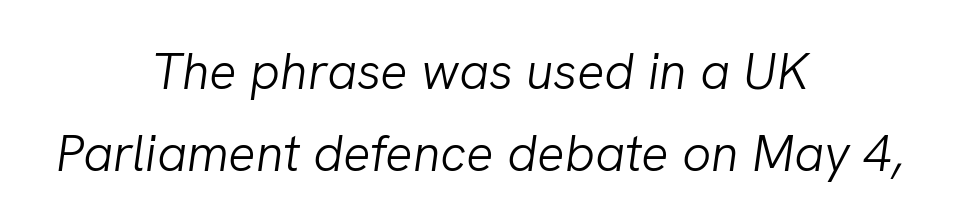
Q: Is the text bold? A: No.
Q: Is the text italic (slanted)? A: Yes, it leans right by about 8 degrees.
Q: Is the text underlined? A: No.
Q: How is the paragraph aligned? A: Centered.
Q: Is the spacing between letters normal or unusually wide? A: Normal.
Q: Is the spacing between lines tight, normal or loose? A: Normal.
Q: Width (condensed, normal, or wide)? A: Normal.
Q: Stroke contrast? A: Low.
Q: x-height? A: Medium.
Q: Monospaced? A: No.
